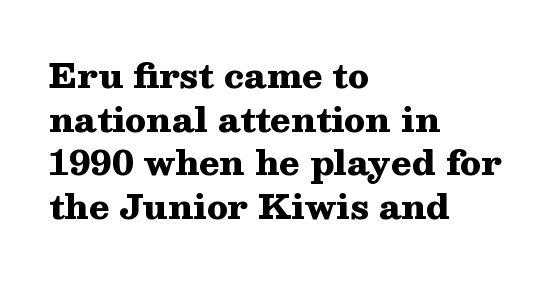
The image shows 34 px heavy, wide serif type, upright; set left-aligned, normal line spacing (1.28x), normal letter spacing, not underlined; medium stroke contrast and a medium x-height.
